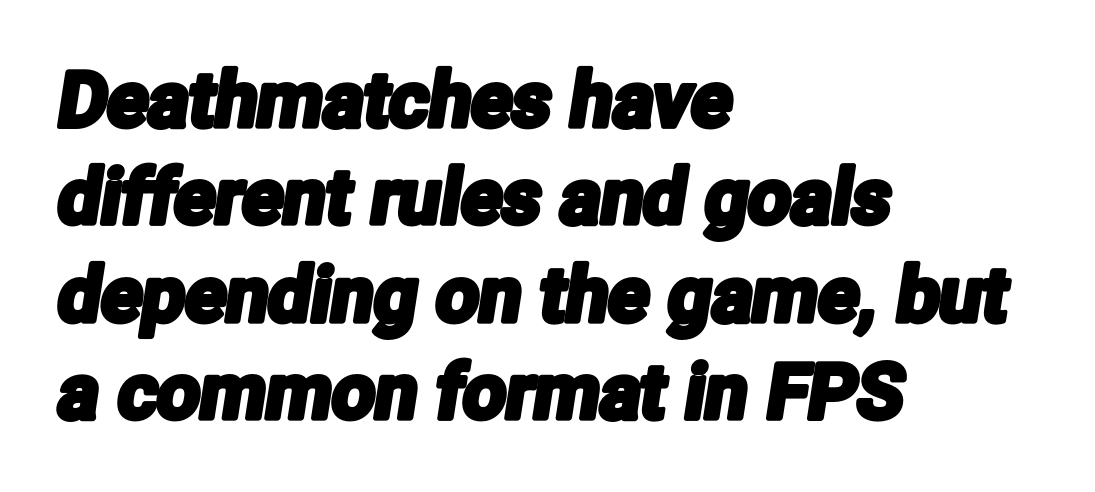
The image shows 76 px condensed sans-serif type; set left-aligned, normal line spacing (1.28x), normal letter spacing, not underlined; low stroke contrast and a medium x-height.
